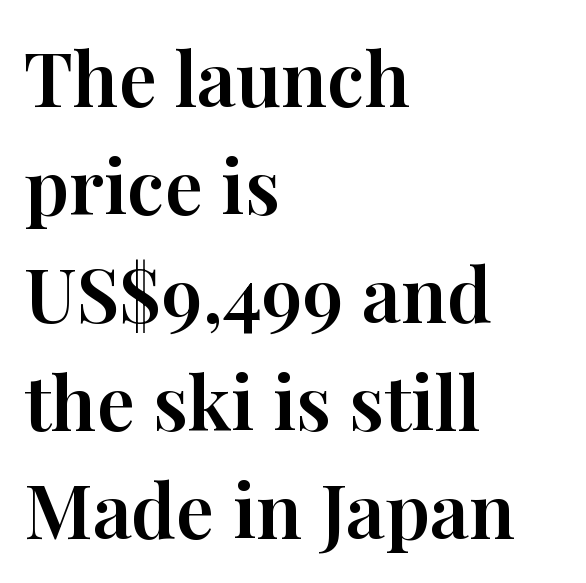
The image shows 76 px serif type, upright; set left-aligned, normal line spacing (1.42x), normal letter spacing, not underlined; high stroke contrast and a medium x-height.
